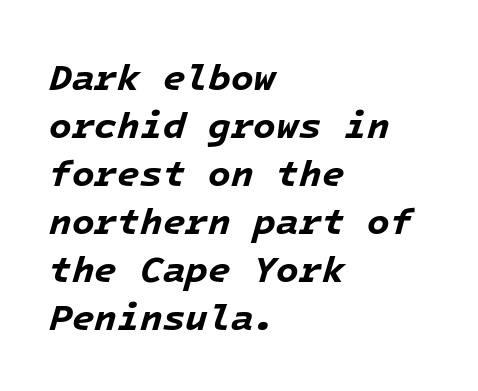
Q: Is the text bold? A: Yes.
Q: Is the text italic (slanted)? A: Yes, it leans right by about 16 degrees.
Q: Is the text underlined? A: No.
Q: How is the paragraph aligned? A: Left-aligned.
Q: Is the spacing between letters normal or unusually wide? A: Normal.
Q: Is the spacing between lines tight, normal or loose? A: Normal.
Q: Width (condensed, normal, or wide)? A: Normal.
Q: Stroke contrast? A: Low.
Q: x-height? A: Medium.
Q: Monospaced? A: Yes.
